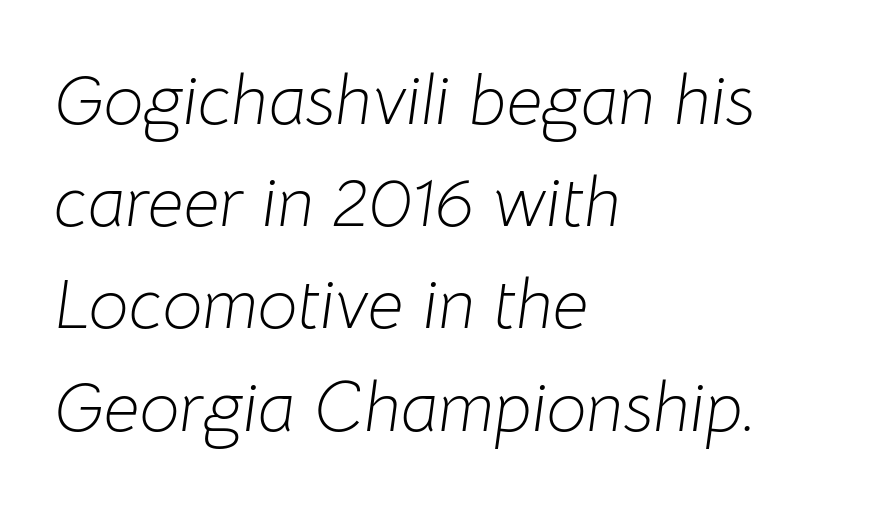
Standard letterfit; no display-style spreading of the glyphs. Notice how descenders clear the ascenders below comfortably — that's standard leading. The face used here has a pronounced slope to its letters. Has an underline been added? It has not.
